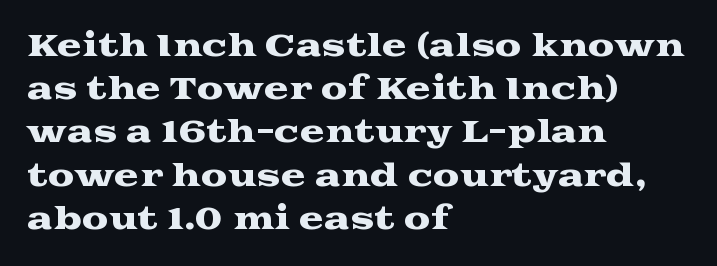
Students, observe: this is what conventionally led text looks like. Posture: vertical. Glance below the letters and you will spot only blank space. Observe the serifs anchoring each vertical stroke in this sample. Varying glyph widths throughout — classic text-font behaviour.
